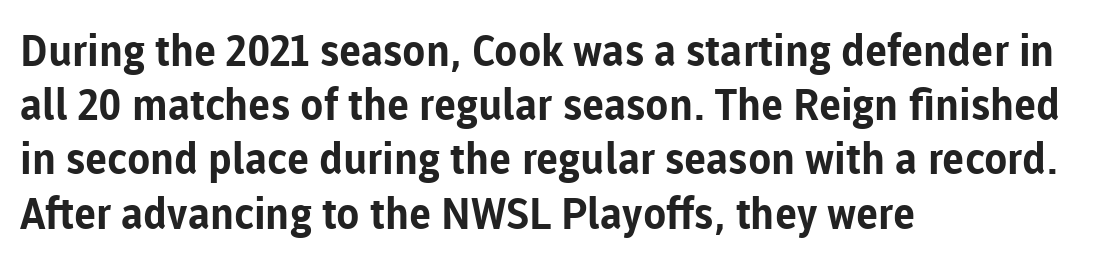
Default kerning and tracking; the words read as compact shapes. These lines sit exactly where default settings would place them. The characters look thick and weighty, a clear bold. Is the block centered? No — it sits flush against the left margin.
